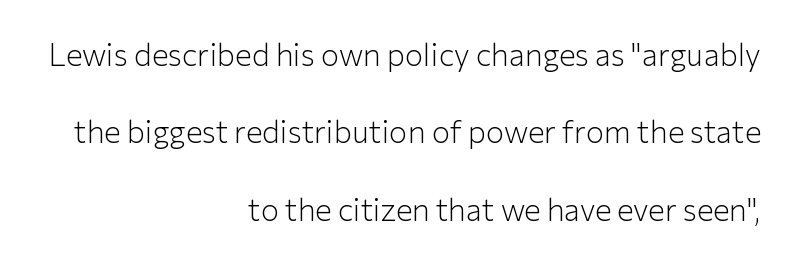
The image shows 31 px light sans-serif type, upright; set right-aligned, loose line spacing (2.5x), normal letter spacing, not underlined; low stroke contrast and a medium x-height.
